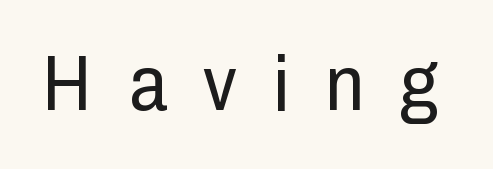
{"serif": "no", "italic": "no", "bold": "no", "weight": "regular", "width": "condensed", "stroke_contrast": "low", "x_height": "medium", "monospaced": "no", "underline": "no", "letter_spacing": "wide", "letter_spacing_em": 0.47, "glyph_px": 77}
